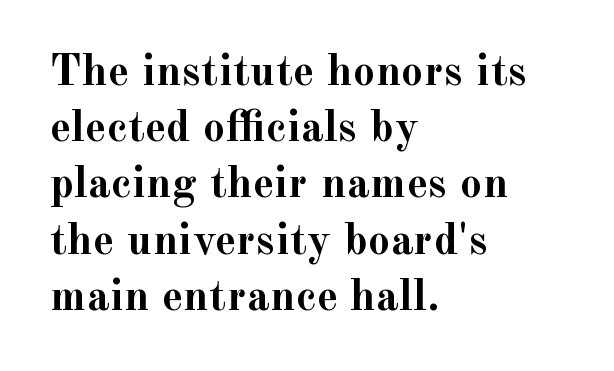
{"serif": "yes", "italic": "no", "bold": "yes", "weight": "semibold", "width": "normal", "x_height": "small", "monospaced": "no", "underline": "no", "align": "left", "line_spacing": "normal", "line_spacing_ratio": 1.25, "letter_spacing": "normal", "letter_spacing_em": 0.0, "glyph_px": 45}
